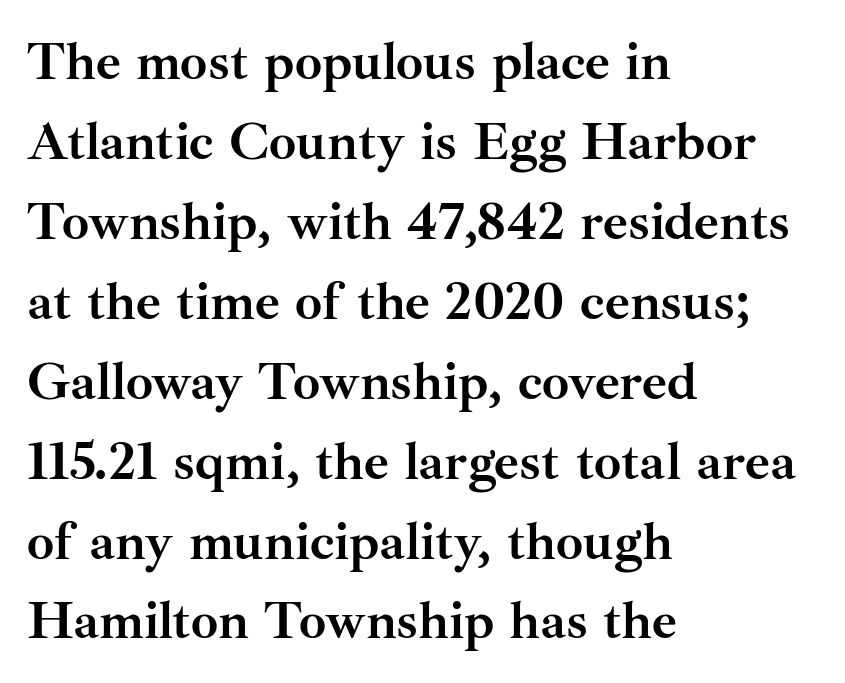
{"serif": "yes", "italic": "no", "bold": "yes", "weight": "semibold", "width": "normal", "stroke_contrast": "medium", "x_height": "small", "monospaced": "no", "underline": "no", "align": "left", "line_spacing": "normal", "line_spacing_ratio": 1.48, "letter_spacing": "normal", "letter_spacing_em": 0.0, "glyph_px": 54}
